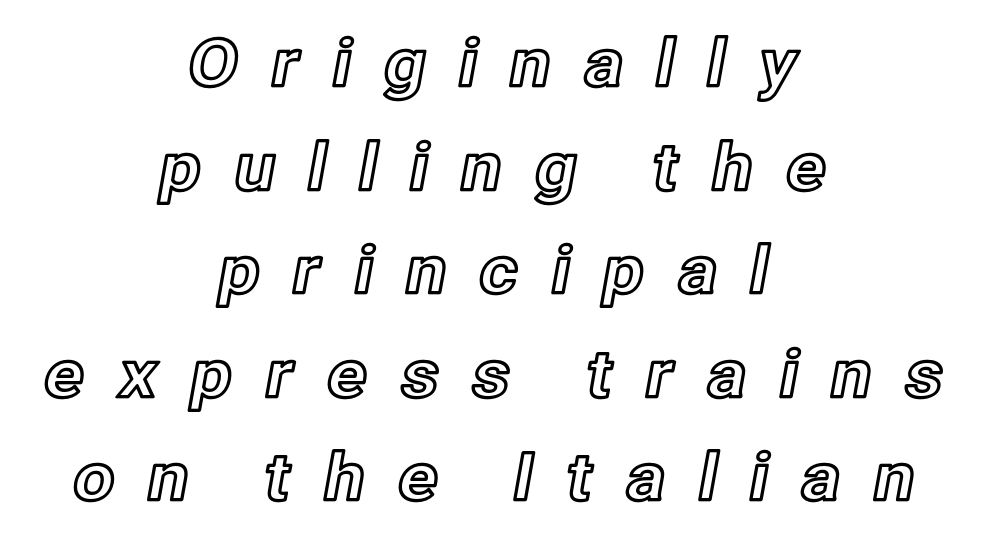
{"width": "normal", "x_height": "medium", "monospaced": "no", "underline": "no", "align": "center", "line_spacing": "normal", "line_spacing_ratio": 1.57, "letter_spacing": "wide", "letter_spacing_em": 0.47, "glyph_px": 66}
